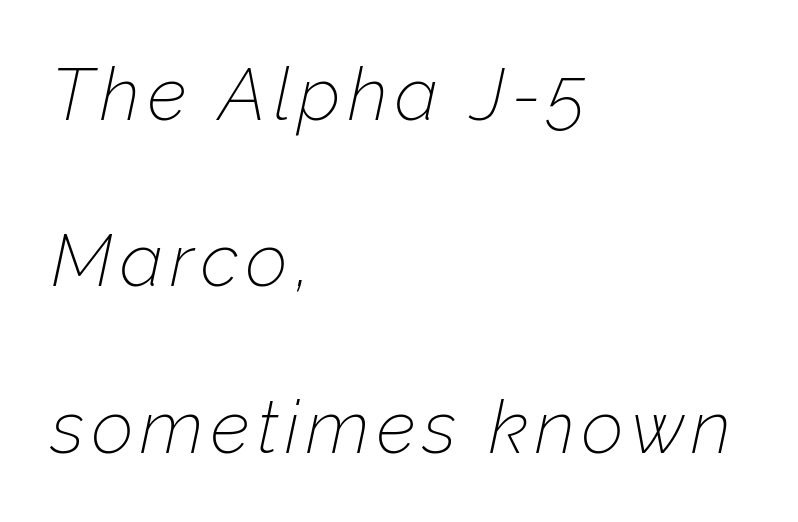
The ragged edge is on the right, which tells us the setting is flush left. Every character sits at an angle, as italics do. Note the varied advance widths — an 'i' is clearly narrower than an 'm'. No word sits above an underline. Reading down the column, the eye jumps a long way to each next line.
